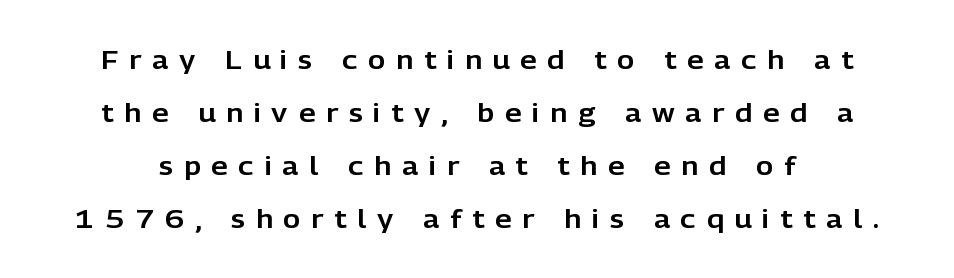
{"italic": "no", "underline": "no", "line_spacing": "loose", "line_spacing_ratio": 2.04, "letter_spacing": "wide", "letter_spacing_em": 0.42, "glyph_px": 26}
